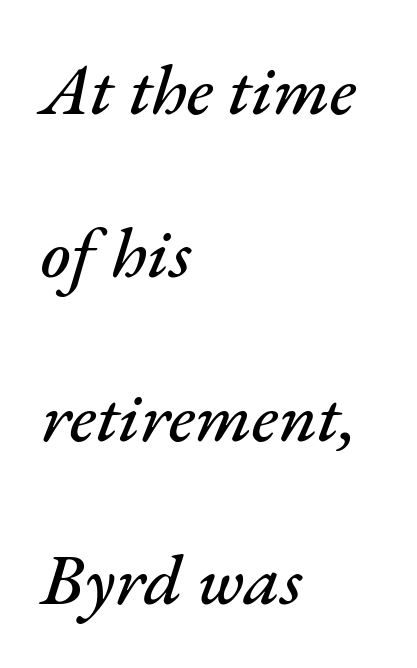
In CSS terms this would be text-align: left. The typography opts for an oblique posture over an upright one. Note the varied advance widths — an 'i' is clearly narrower than an 'm'. This rendering leaves character spacing at its baseline value. The vertical gap from one line to the next is large. The space beneath each line is pristine and unruled.
